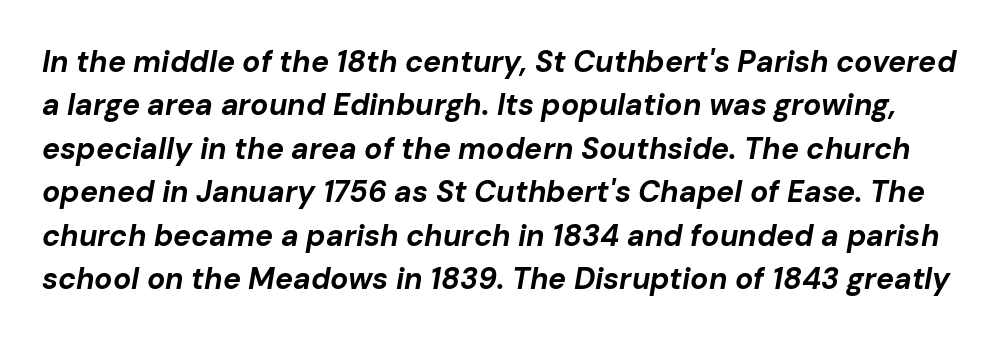
Anything drawn beneath the words? Only blank space. In terms of weight, the rendering is a true, heavy bold. Vertical spacing — default. The face used here has a pronounced slope to its letters.
